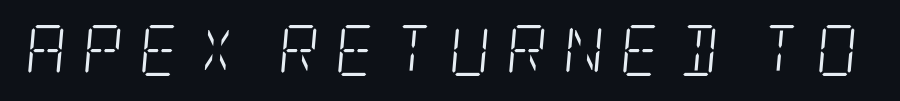
Q: Is the text bold? A: No.
Q: Is the text italic (slanted)? A: Yes, it leans right by about 5 degrees.
Q: Is the typeface a serif or a sans-serif typeface? A: Serif.
Q: Is the text underlined? A: No.
Q: Is the spacing between letters normal or unusually wide? A: Unusually wide.
Q: Width (condensed, normal, or wide)? A: Condensed.
Q: Stroke contrast? A: Low.
Q: x-height? A: Large.
